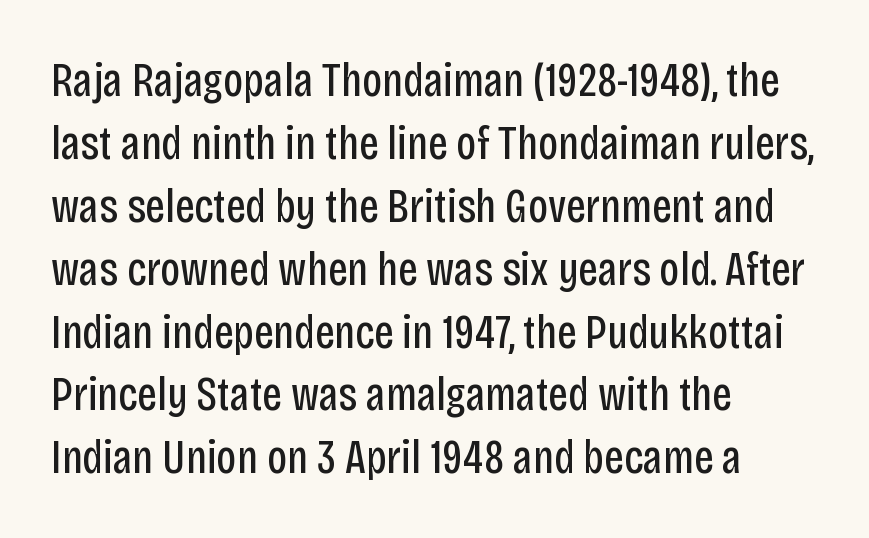
The image shows 48 px regular-weight, condensed sans-serif type, upright; set left-aligned, normal line spacing (1.31x), normal letter spacing, not underlined; low stroke contrast and a large x-height.
